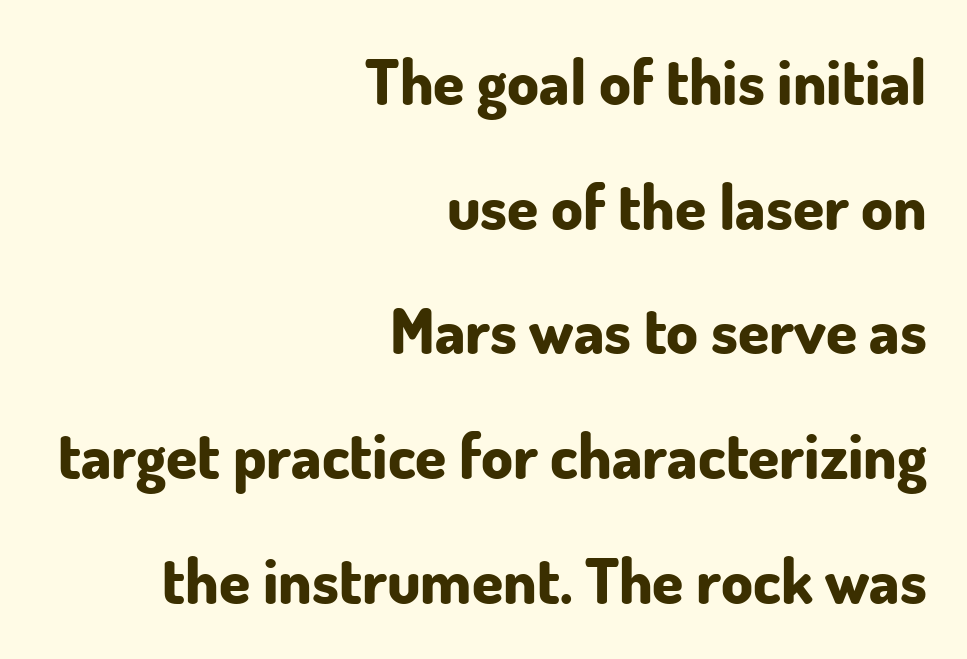
{"serif": "no", "italic": "no", "bold": "yes", "weight": "bold", "width": "normal", "stroke_contrast": "low", "x_height": "small", "monospaced": "no", "underline": "no", "align": "right", "line_spacing": "loose", "line_spacing_ratio": 1.98, "letter_spacing": "normal", "letter_spacing_em": 0.0, "glyph_px": 63}
